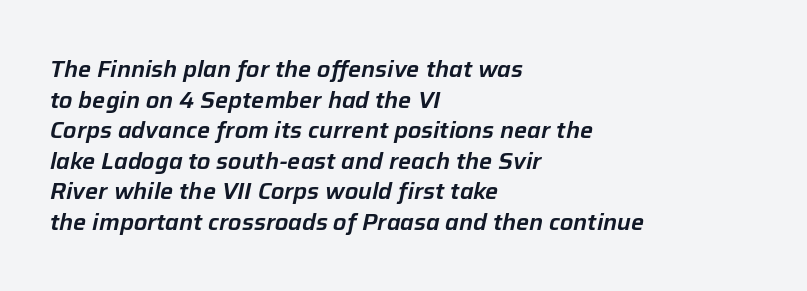
The image shows 23 px text type, italic (leaning right); set left-aligned, normal line spacing (1.33x), normal letter spacing, not underlined.
